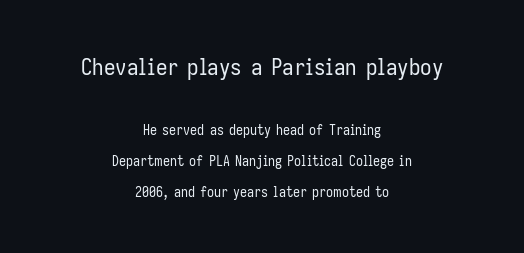
Q: Is the text bold? A: No.
Q: Is the text italic (slanted)? A: No, it is upright.
Q: Is the text underlined? A: No.
Q: How is the paragraph aligned? A: Centered.
Q: Is the spacing between letters normal or unusually wide? A: Normal.
Q: Is the spacing between lines tight, normal or loose? A: Loose.
Q: Which block of text is set in a larger size, the first (top) or the second (bottom)? A: The first (top) one.
